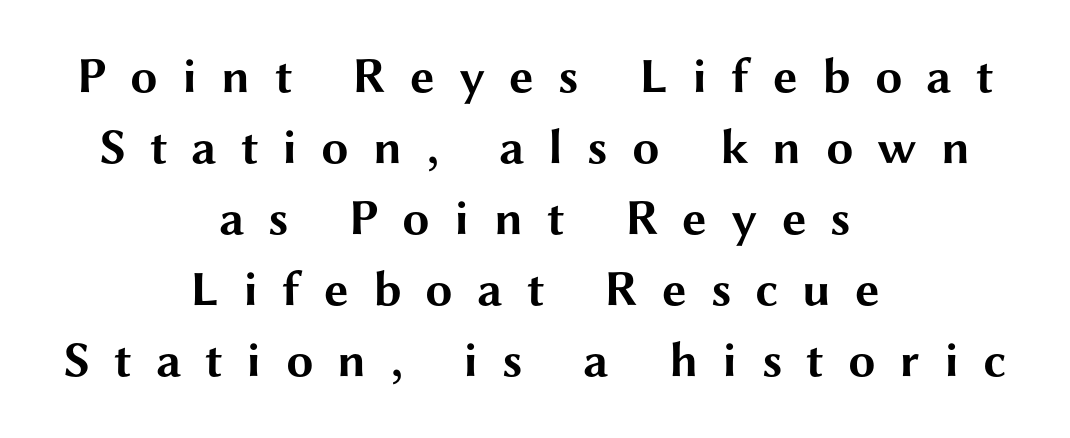
{"serif": "no", "italic": "no", "bold": "yes", "weight": "bold", "width": "wide", "stroke_contrast": "medium", "x_height": "medium", "monospaced": "no", "underline": "no", "align": "center", "line_spacing": "normal", "line_spacing_ratio": 1.45, "letter_spacing": "wide", "letter_spacing_em": 0.49, "glyph_px": 49}
